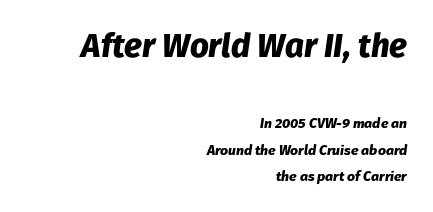
Q: Is the text bold? A: Yes.
Q: Is the text italic (slanted)? A: Yes, it leans right by about 8 degrees.
Q: Is the text underlined? A: No.
Q: How is the paragraph aligned? A: Right-aligned.
Q: Is the spacing between letters normal or unusually wide? A: Normal.
Q: Which block of text is set in a larger size, the first (top) or the second (bottom)? A: The first (top) one.
Q: Width (condensed, normal, or wide)? A: Normal.
Q: Stroke contrast? A: Low.
Q: x-height? A: Medium.
Q: Monospaced? A: No.
